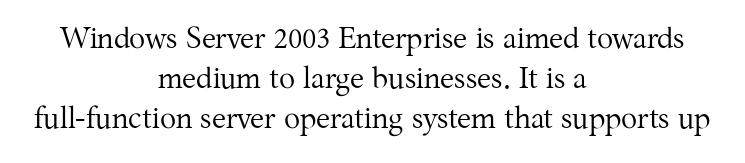
These lines were composed using upright roman letters. The font sits on the lighter half of the weight spectrum, regular included. In terms of letterspacing, this is plain default setting. Are there feet on the stems? There are — it's a serif.
